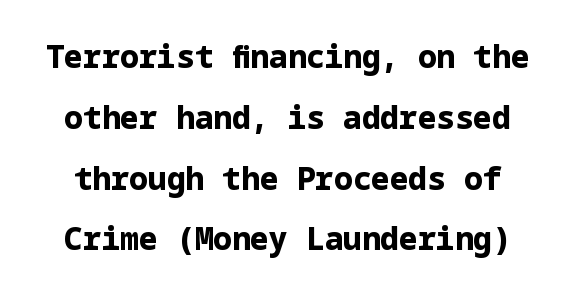
Q: Is the text bold? A: Yes.
Q: Is the text italic (slanted)? A: No, it is upright.
Q: Is the typeface a serif or a sans-serif typeface? A: Sans-serif.
Q: Is the text underlined? A: No.
Q: Is the spacing between letters normal or unusually wide? A: Normal.
Q: Is the spacing between lines tight, normal or loose? A: Loose.
Q: Width (condensed, normal, or wide)? A: Normal.
Q: Stroke contrast? A: Low.
Q: x-height? A: Medium.
